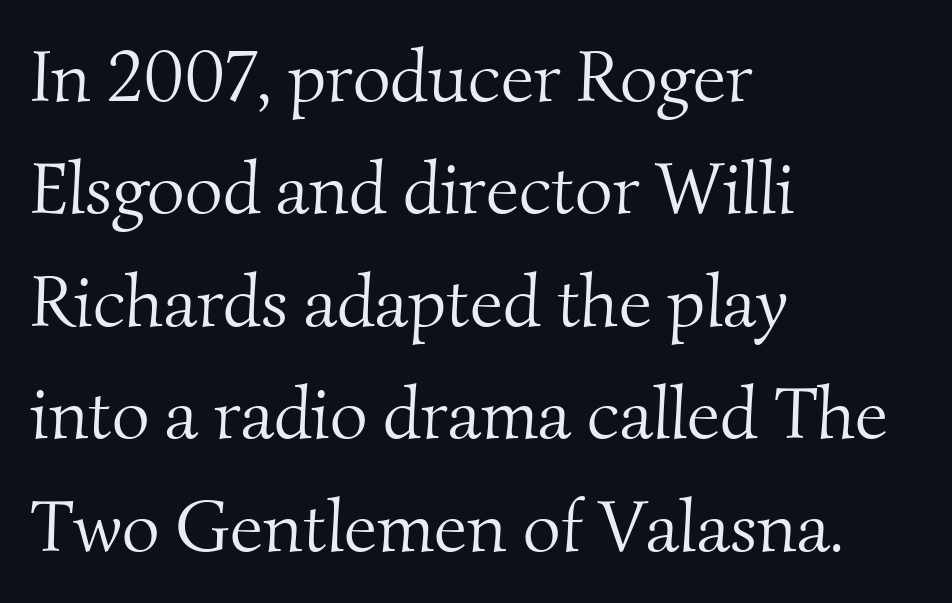
Nobody touched the tracking dial on this one. Are there feet on the stems? There are — it's a serif. Every row of glyphs begins at an identical x-position on the left. Summary of weight: not heavy and not bold. This block has exactly the height ordinary leading produces.
